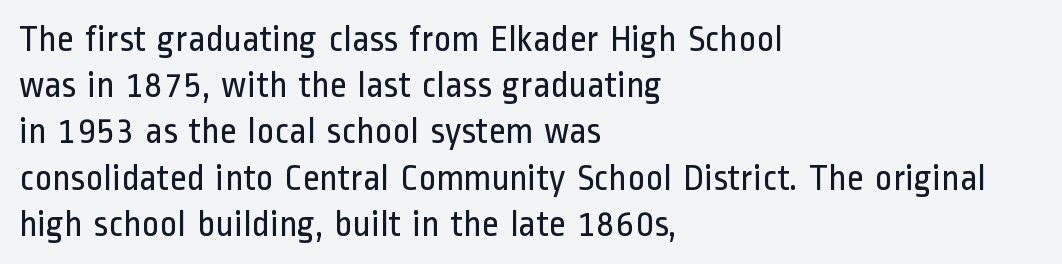
Q: Is the text bold? A: No.
Q: Is the text italic (slanted)? A: No, it is upright.
Q: Is the typeface a serif or a sans-serif typeface? A: Sans-serif.
Q: Is the text underlined? A: No.
Q: How is the paragraph aligned? A: Left-aligned.
Q: Is the spacing between letters normal or unusually wide? A: Normal.
Q: Is the spacing between lines tight, normal or loose? A: Normal.
Q: Width (condensed, normal, or wide)? A: Condensed.
Q: Stroke contrast? A: Low.
Q: x-height? A: Medium.
Q: Monospaced? A: No.
